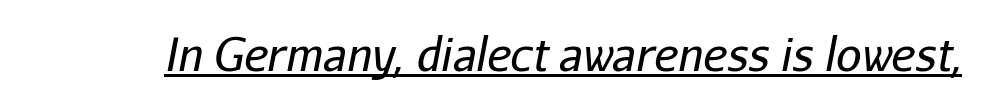
The image shows 45 px regular-weight type, italic (leaning right); set normal letter spacing, underlined; low stroke contrast and a medium x-height.
